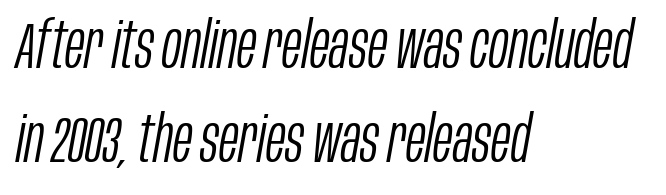
The image shows 65 px light, condensed type, italic (leaning right); set left-aligned, normal line spacing (1.45x), normal letter spacing, not underlined; low stroke contrast and a large x-height.
